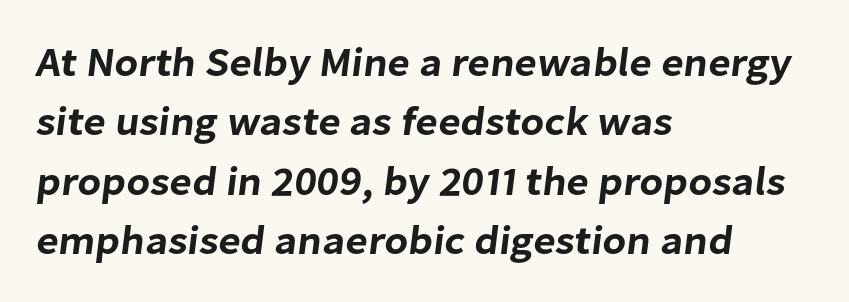
The image shows 41 px sans-serif type; set left-aligned, normal line spacing (1.45x), normal letter spacing, not underlined; low stroke contrast and a medium x-height.
